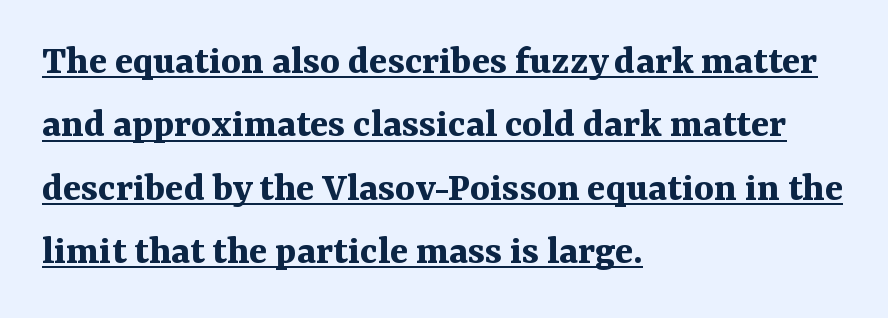
The image shows 42 px bold serif type, upright; set left-aligned, normal line spacing (1.51x), normal letter spacing, underlined; medium stroke contrast and a medium x-height.
